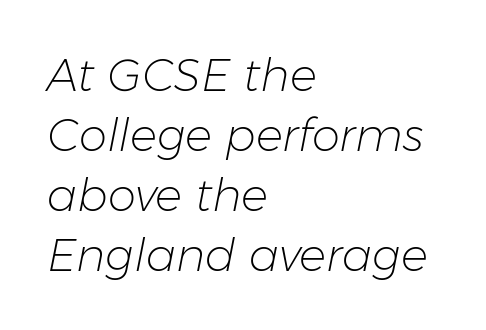
The image shows 45 px light type, italic (leaning right); set left-aligned, normal line spacing (1.33x), normal letter spacing, not underlined; low stroke contrast and a medium x-height.
